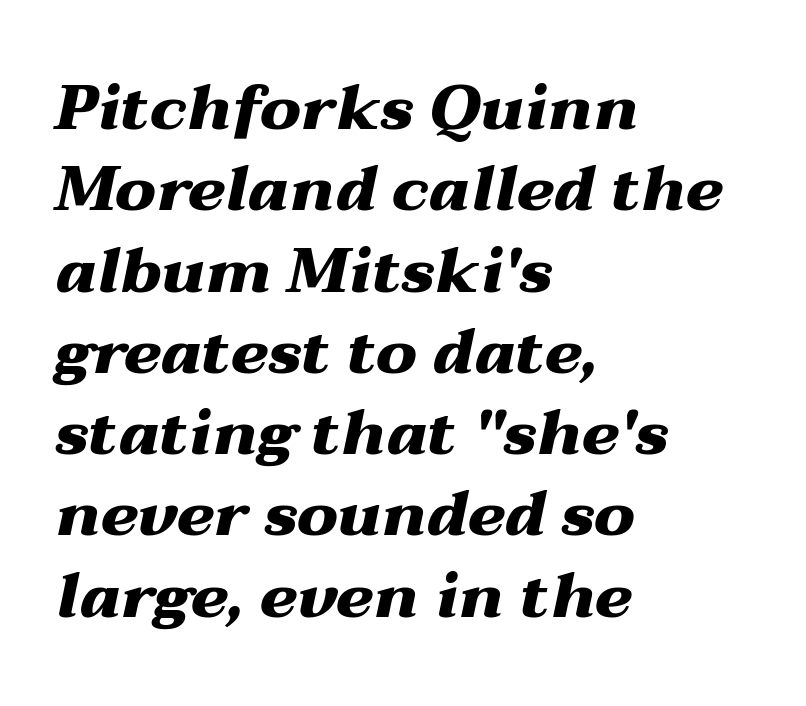
{"italic": "yes", "lean": "right", "slant_degrees": 12, "bold": "yes", "weight": "heavy", "width": "wide", "stroke_contrast": "medium", "x_height": "medium", "monospaced": "no", "underline": "no", "align": "left", "line_spacing": "normal", "line_spacing_ratio": 1.29, "letter_spacing": "normal", "letter_spacing_em": 0.0, "glyph_px": 63}
